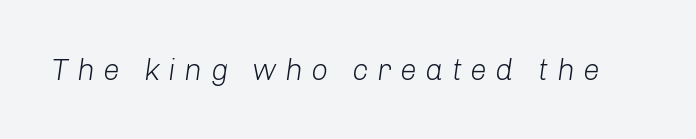
Q: Is the text bold? A: No.
Q: Is the text italic (slanted)? A: Yes, it leans right by about 8 degrees.
Q: Is the text underlined? A: No.
Q: Is the spacing between letters normal or unusually wide? A: Unusually wide.
Q: Width (condensed, normal, or wide)? A: Normal.
Q: Stroke contrast? A: Low.
Q: x-height? A: Medium.
Q: Monospaced? A: No.
